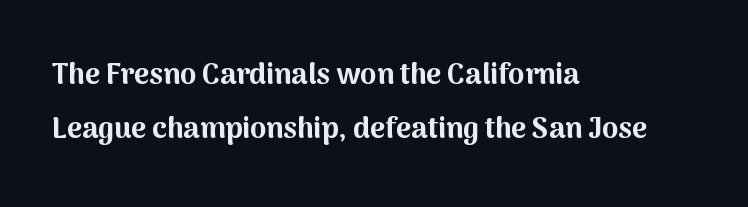
The image shows 29 px bold sans-serif type, upright; set left-aligned, line spacing 1.85x, normal letter spacing, not underlined; medium stroke contrast and a medium x-height.
